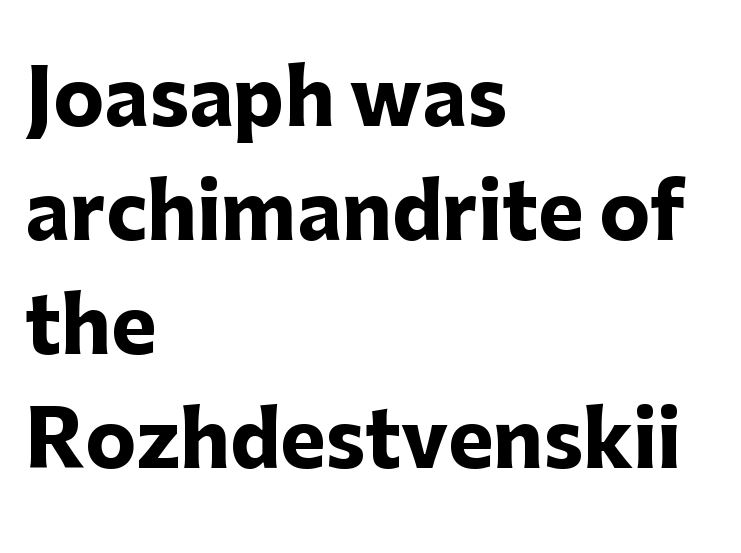
The image shows 76 px heavy sans-serif type, upright; set left-aligned, normal line spacing (1.5x), normal letter spacing, not underlined; low stroke contrast and a medium x-height.
